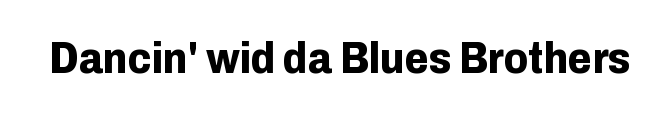
Q: Is the text bold? A: Yes.
Q: Is the text italic (slanted)? A: No, it is upright.
Q: Is the typeface a serif or a sans-serif typeface? A: Sans-serif.
Q: Is the text underlined? A: No.
Q: Is the spacing between letters normal or unusually wide? A: Normal.
Q: Width (condensed, normal, or wide)? A: Normal.
Q: Stroke contrast? A: Low.
Q: x-height? A: Medium.
Q: Monospaced? A: No.
